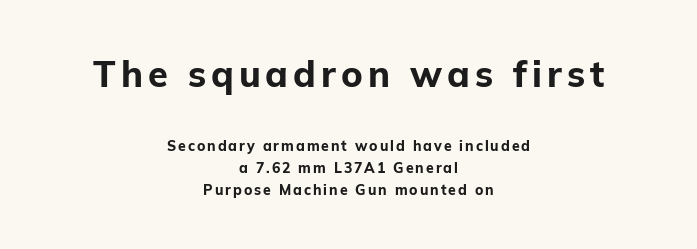
Q: Is the text bold? A: Yes.
Q: Is the text italic (slanted)? A: No, it is upright.
Q: Is the typeface a serif or a sans-serif typeface? A: Sans-serif.
Q: Is the text underlined? A: No.
Q: How is the paragraph aligned? A: Centered.
Q: Is the spacing between lines tight, normal or loose? A: Normal.
Q: Which block of text is set in a larger size, the first (top) or the second (bottom)? A: The first (top) one.
Q: Width (condensed, normal, or wide)? A: Normal.
Q: Stroke contrast? A: Low.
Q: x-height? A: Medium.
Q: Monospaced? A: No.
